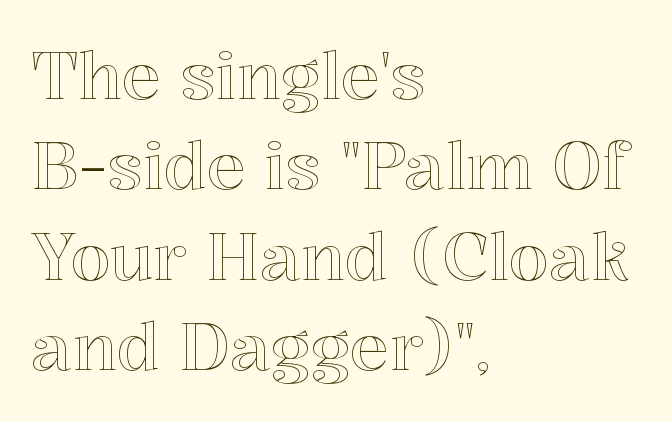
Q: Is the text italic (slanted)? A: No, it is upright.
Q: Is the text underlined? A: No.
Q: How is the paragraph aligned? A: Left-aligned.
Q: Is the spacing between letters normal or unusually wide? A: Normal.
Q: Is the spacing between lines tight, normal or loose? A: Normal.
Q: Width (condensed, normal, or wide)? A: Normal.
Q: x-height? A: Medium.
Q: Monospaced? A: No.
